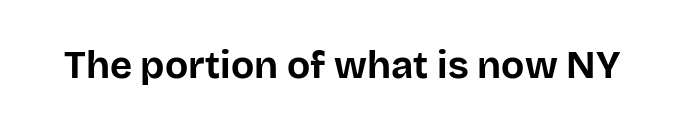
Q: Is the text bold? A: Yes.
Q: Is the text italic (slanted)? A: No, it is upright.
Q: Is the typeface a serif or a sans-serif typeface? A: Sans-serif.
Q: Is the text underlined? A: No.
Q: Is the spacing between letters normal or unusually wide? A: Normal.
Q: Width (condensed, normal, or wide)? A: Normal.
Q: Stroke contrast? A: Low.
Q: x-height? A: Large.
Q: Monospaced? A: No.
